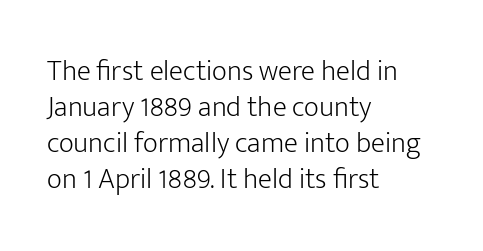
The image shows 29 px light sans-serif type, upright; set left-aligned, line spacing 1.24x, normal letter spacing, not underlined; low stroke contrast and a medium x-height.
